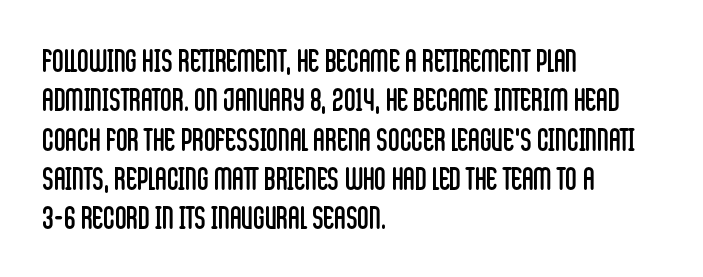
{"serif": "no", "italic": "no", "bold": "no", "weight": "regular", "width": "condensed", "stroke_contrast": "low", "x_height": "large", "monospaced": "no", "underline": "no", "align": "left", "line_spacing_ratio": 1.23, "letter_spacing": "normal", "letter_spacing_em": 0.0, "glyph_px": 32}
